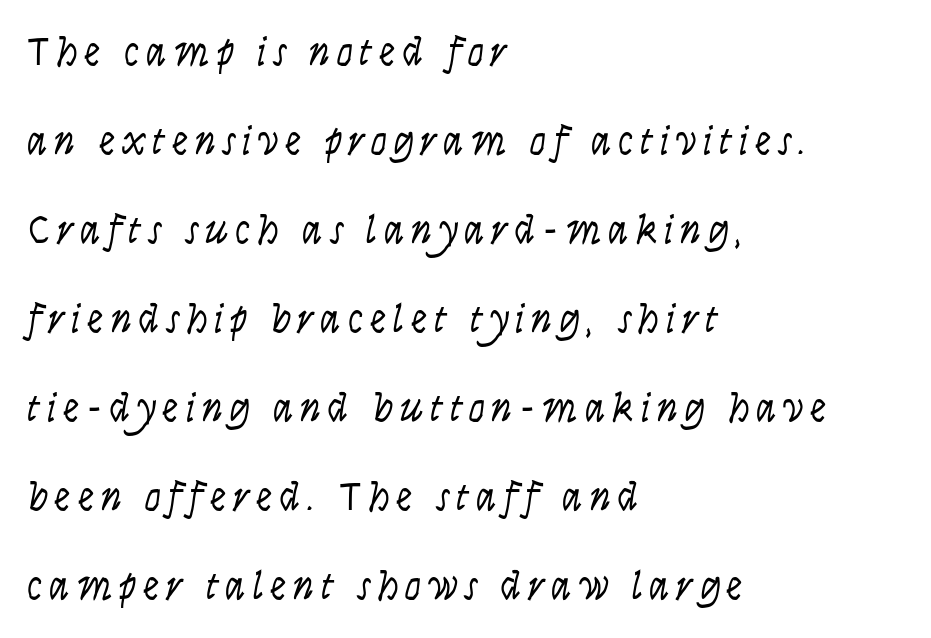
Q: Is the text bold? A: No.
Q: Is the text italic (slanted)? A: Yes, it leans right by about 9 degrees.
Q: Is the text underlined? A: No.
Q: How is the paragraph aligned? A: Left-aligned.
Q: Is the spacing between lines tight, normal or loose? A: Loose.
Q: Width (condensed, normal, or wide)? A: Condensed.
Q: Stroke contrast? A: Low.
Q: x-height? A: Large.
Q: Monospaced? A: No.
